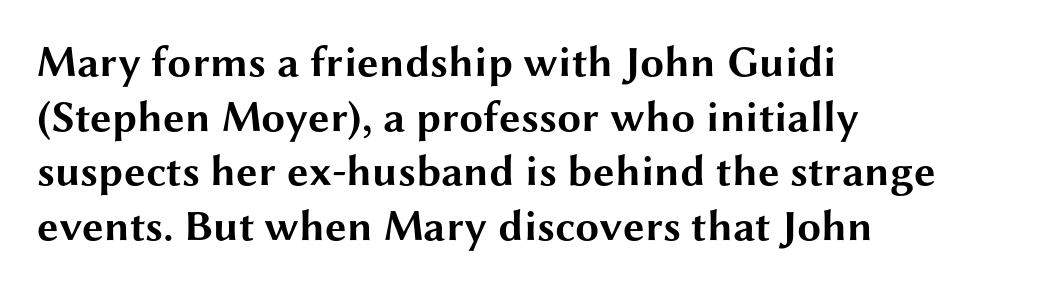
Q: Is the text bold? A: Yes.
Q: Is the text italic (slanted)? A: No, it is upright.
Q: Is the typeface a serif or a sans-serif typeface? A: Sans-serif.
Q: Is the text underlined? A: No.
Q: How is the paragraph aligned? A: Left-aligned.
Q: Is the spacing between letters normal or unusually wide? A: Normal.
Q: Is the spacing between lines tight, normal or loose? A: Normal.
Q: Width (condensed, normal, or wide)? A: Wide.
Q: Stroke contrast? A: Medium.
Q: x-height? A: Medium.
Q: Monospaced? A: No.
